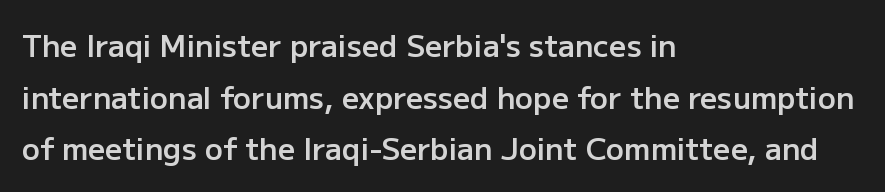
The image shows 30 px semibold sans-serif type, upright; set left-aligned, line spacing 1.72x, normal letter spacing, not underlined; low stroke contrast and a medium x-height.
